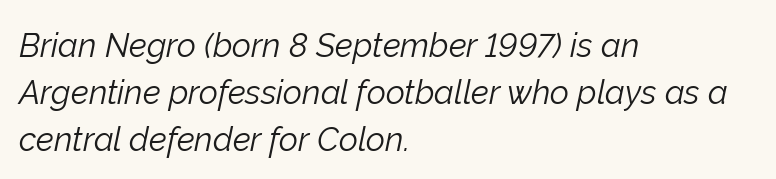
Rendered with sloped, italic letterforms. The passage shown has conventional tracking throughout. Descenders are the only things crossing below the line. The typeface has the unassuming heft of standard copy or less. These lines are rendered in a variable-pitch font. What's the leading like? Ordinary, nothing unusual.
